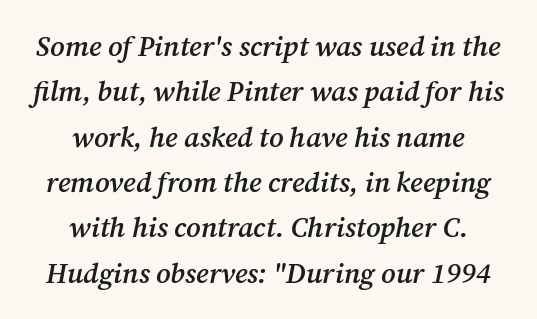
The face used here has a pronounced slope to its letters. Each glyph is drawn with semibold strokes, heavier than normal yet not fully bold. This sample has the flowing, uneven cadence of proportional lettering. Casual observation: everything's sitting right in the middle. The characters display serif detailing at their extremities. The area under the type is left untouched.
